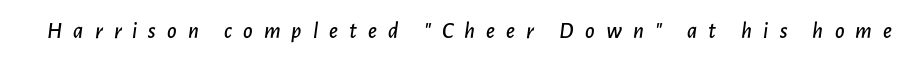
There's an unmistakable incline to the writing here. Words appear elongated and porous because spacing is wide. The words here are not underlined.
